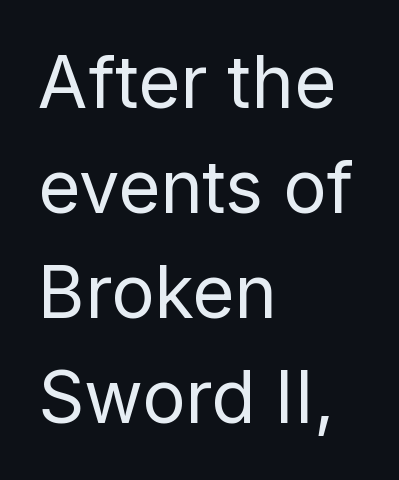
{"serif": "no", "italic": "no", "bold": "no", "weight": "regular", "width": "normal", "stroke_contrast": "low", "x_height": "medium", "monospaced": "no", "underline": "no", "align": "left", "line_spacing": "normal", "line_spacing_ratio": 1.46, "letter_spacing": "normal", "letter_spacing_em": 0.0, "glyph_px": 72}
